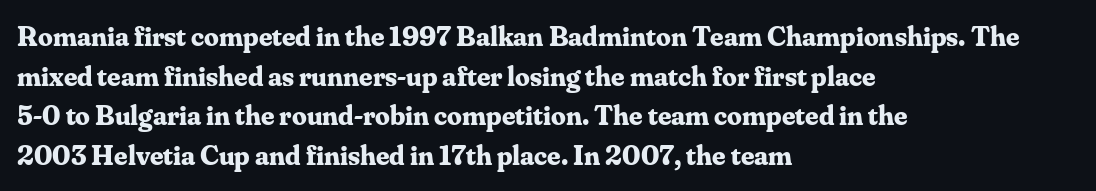
The image shows 29 px bold serif type, upright; set left-aligned, normal line spacing (1.37x), normal letter spacing, not underlined; medium stroke contrast and a small x-height.
